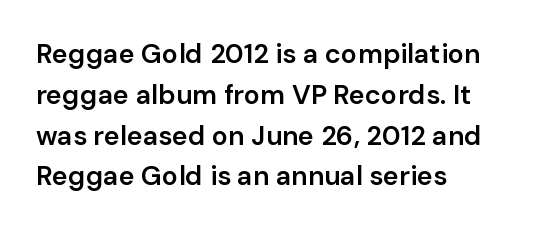
The image shows 27 px text type, upright; set left-aligned, normal line spacing (1.51x), normal letter spacing, not underlined.
